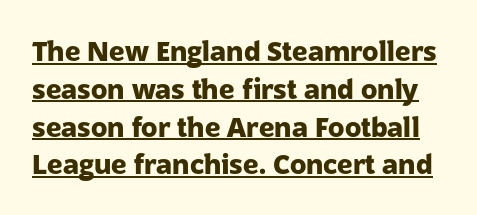
The image shows 27 px bold type, upright; set normal line spacing (1.4x), normal letter spacing, underlined.
